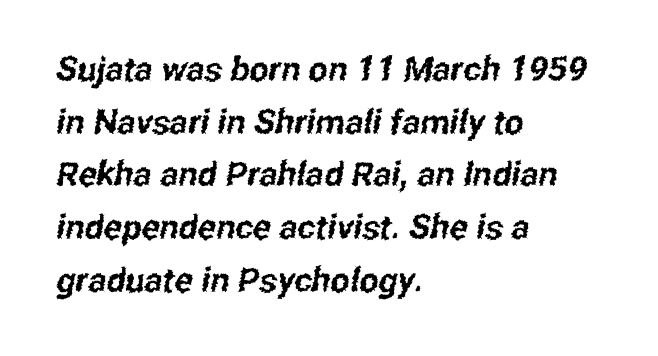
The image shows 34 px condensed sans-serif type; set left-aligned, normal line spacing (1.55x), normal letter spacing, not underlined; low stroke contrast and a medium x-height.
